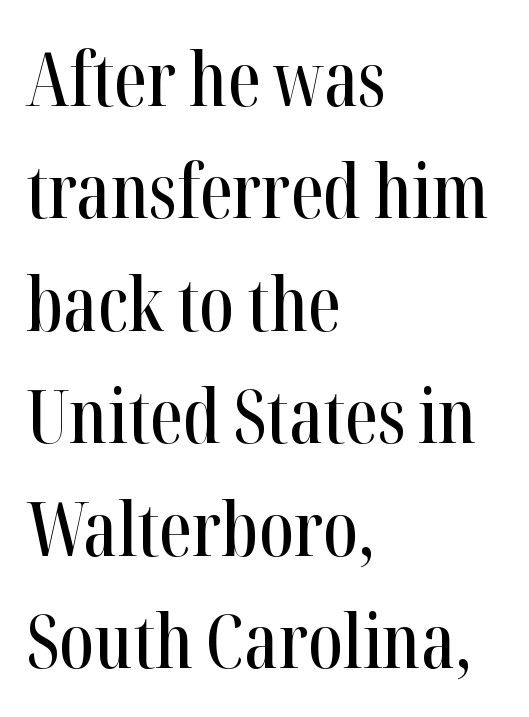
The image shows 74 px condensed serif type, upright; set left-aligned, normal line spacing (1.52x), normal letter spacing, not underlined; high stroke contrast and a medium x-height.
